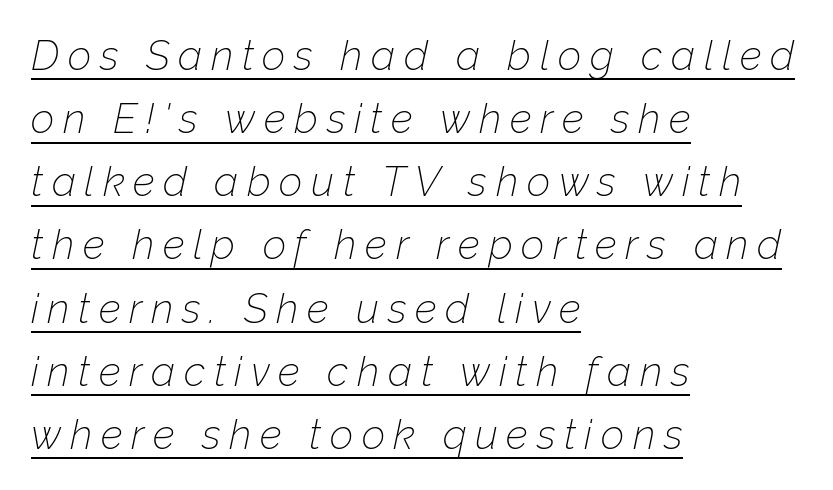
{"italic": "yes", "lean": "right", "slant_degrees": 12, "bold": "no", "weight": "thin", "width": "normal", "stroke_contrast": "low", "x_height": "medium", "monospaced": "no", "underline": "yes", "align": "left", "line_spacing": "normal", "line_spacing_ratio": 1.54, "letter_spacing": "wide", "letter_spacing_em": 0.21, "glyph_px": 41}
